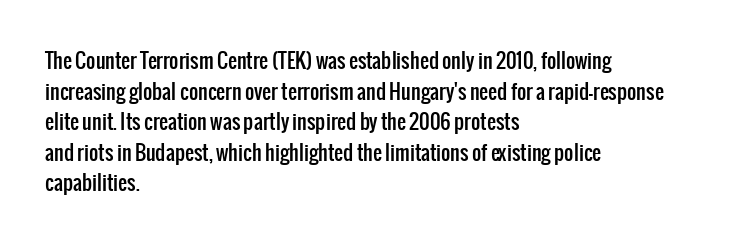
{"italic": "no", "underline": "no", "align": "left", "line_spacing": "normal", "line_spacing_ratio": 1.53, "letter_spacing": "normal", "letter_spacing_em": 0.0, "glyph_px": 20}
